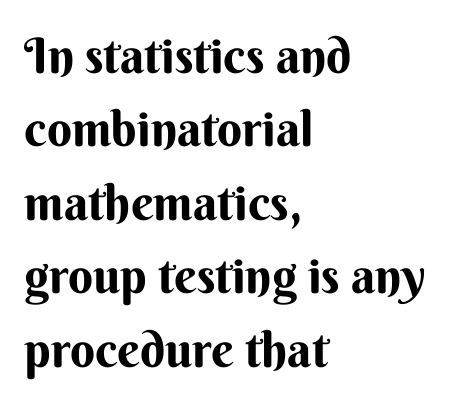
The image shows 49 px bold sans-serif type, upright; set left-aligned, normal line spacing (1.5x), normal letter spacing, not underlined; medium stroke contrast and a small x-height.
